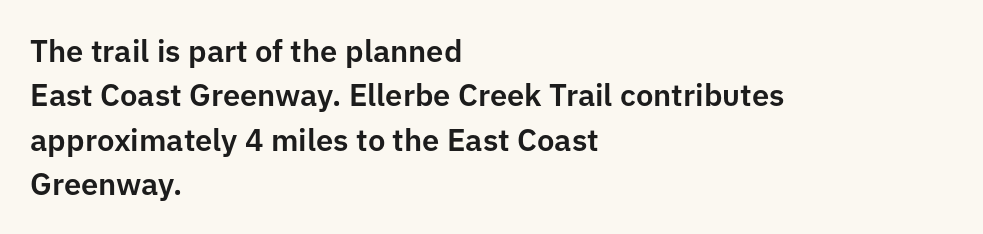
Is the letter spacing exaggerated? No — it looks like the ordinary default. The glyphs are unaccompanied by any horizontal stroke below them. Characters remain perfectly vertical along every line. How would I describe the line gaps? Plain and ordinary.
